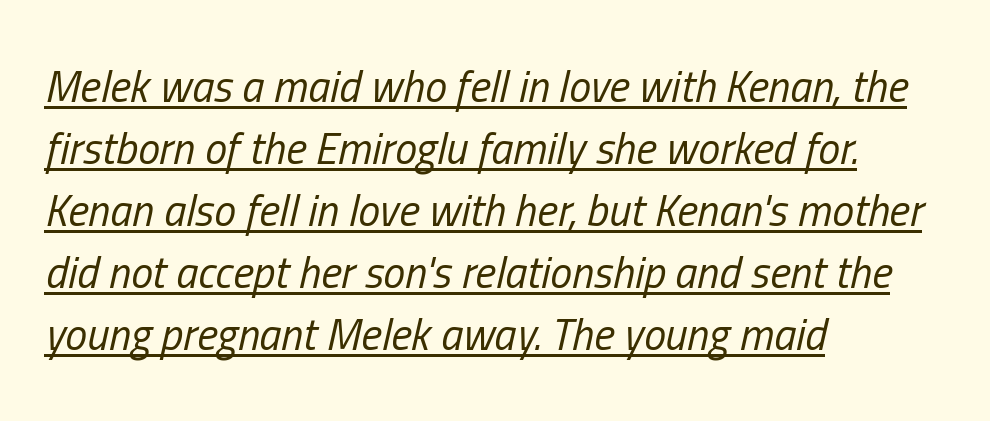
Q: Is the text bold? A: No.
Q: Is the text italic (slanted)? A: Yes, it leans right by about 13 degrees.
Q: Is the text underlined? A: Yes.
Q: How is the paragraph aligned? A: Left-aligned.
Q: Is the spacing between letters normal or unusually wide? A: Normal.
Q: Is the spacing between lines tight, normal or loose? A: Normal.
Q: Width (condensed, normal, or wide)? A: Condensed.
Q: Stroke contrast? A: Low.
Q: x-height? A: Medium.
Q: Monospaced? A: No.
